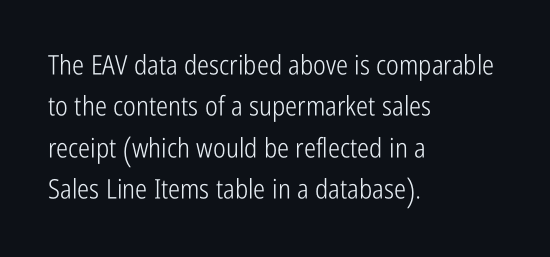
The image shows 27 px text type, upright; set left-aligned, normal line spacing (1.53x), normal letter spacing, not underlined.
